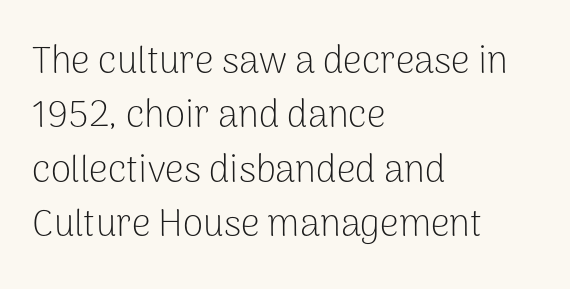
Q: Is the text bold? A: No.
Q: Is the text italic (slanted)? A: No, it is upright.
Q: Is the typeface a serif or a sans-serif typeface? A: Sans-serif.
Q: Is the text underlined? A: No.
Q: How is the paragraph aligned? A: Left-aligned.
Q: Is the spacing between letters normal or unusually wide? A: Normal.
Q: Is the spacing between lines tight, normal or loose? A: Normal.
Q: Width (condensed, normal, or wide)? A: Normal.
Q: Stroke contrast? A: Low.
Q: x-height? A: Medium.
Q: Monospaced? A: No.
